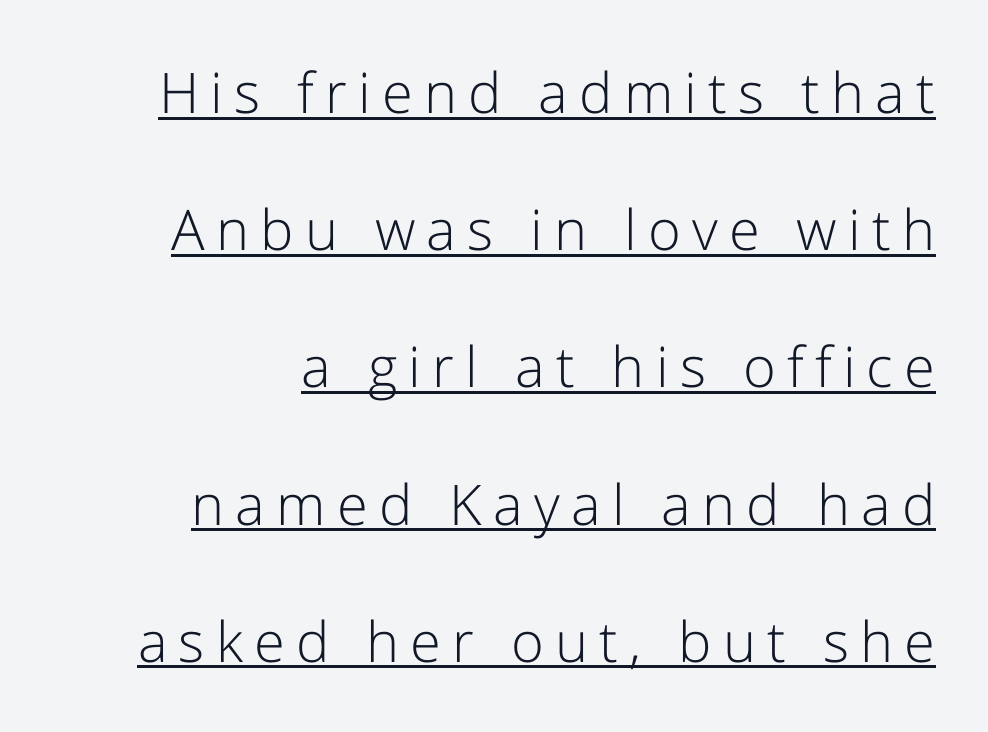
Q: Is the text bold? A: No.
Q: Is the text italic (slanted)? A: No, it is upright.
Q: Is the typeface a serif or a sans-serif typeface? A: Sans-serif.
Q: Is the text underlined? A: Yes.
Q: How is the paragraph aligned? A: Right-aligned.
Q: Is the spacing between letters normal or unusually wide? A: Unusually wide.
Q: Is the spacing between lines tight, normal or loose? A: Loose.
Q: Width (condensed, normal, or wide)? A: Normal.
Q: Stroke contrast? A: Low.
Q: x-height? A: Medium.
Q: Monospaced? A: No.
